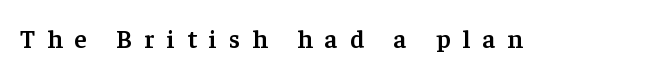
Q: Is the text bold? A: Semi-bold.
Q: Is the text italic (slanted)? A: No, it is upright.
Q: Is the text underlined? A: No.
Q: Is the spacing between letters normal or unusually wide? A: Unusually wide.
